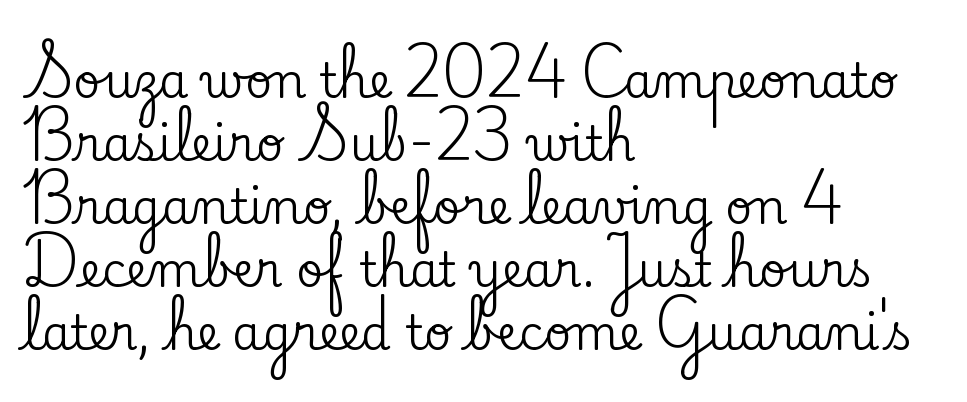
{"serif": "yes", "italic": "no", "width": "normal", "stroke_contrast": "low", "x_height": "small", "monospaced": "no", "underline": "no", "align": "left", "line_spacing": "normal", "line_spacing_ratio": 1.34, "letter_spacing": "normal", "letter_spacing_em": 0.0, "glyph_px": 47}
